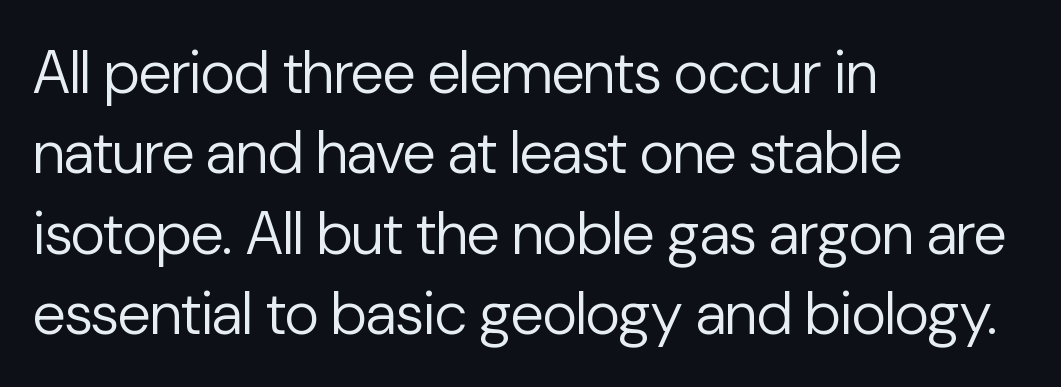
Q: Is the text bold? A: No.
Q: Is the text italic (slanted)? A: No, it is upright.
Q: Is the typeface a serif or a sans-serif typeface? A: Sans-serif.
Q: Is the text underlined? A: No.
Q: How is the paragraph aligned? A: Left-aligned.
Q: Is the spacing between letters normal or unusually wide? A: Normal.
Q: Is the spacing between lines tight, normal or loose? A: Normal.
Q: Width (condensed, normal, or wide)? A: Normal.
Q: Stroke contrast? A: Low.
Q: x-height? A: Medium.
Q: Monospaced? A: No.
